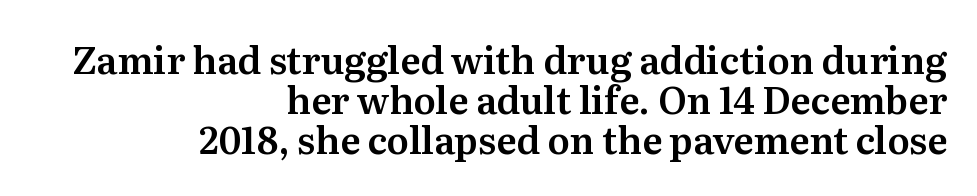
{"serif": "yes", "italic": "no", "width": "normal", "stroke_contrast": "medium", "x_height": "medium", "monospaced": "no", "underline": "no", "align": "right", "line_spacing": "tight", "line_spacing_ratio": 1.08, "letter_spacing": "normal", "letter_spacing_em": 0.0, "glyph_px": 37}
